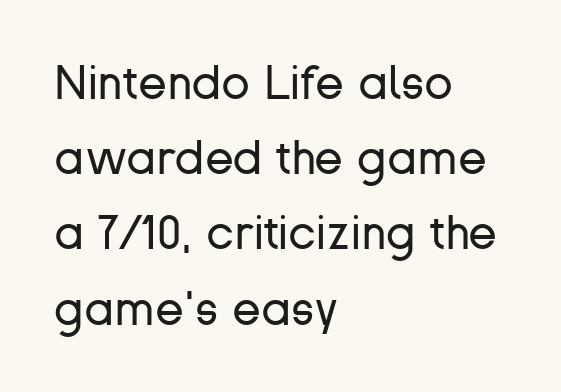
{"serif": "no", "italic": "no", "bold": "no", "weight": "regular", "width": "normal", "stroke_contrast": "low", "x_height": "medium", "monospaced": "no", "underline": "no", "align": "left", "line_spacing": "normal", "line_spacing_ratio": 1.6, "letter_spacing": "normal", "letter_spacing_em": 0.0, "glyph_px": 47}
